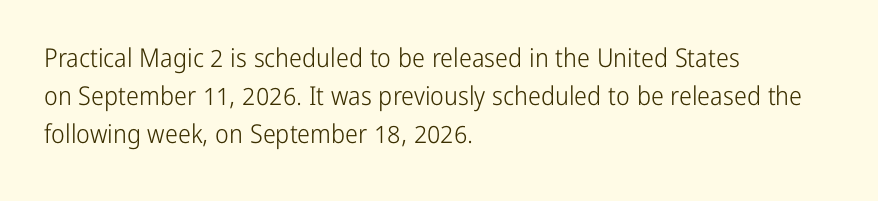
The image shows 26 px text type, upright; set left-aligned, normal line spacing (1.47x), normal letter spacing, not underlined.
